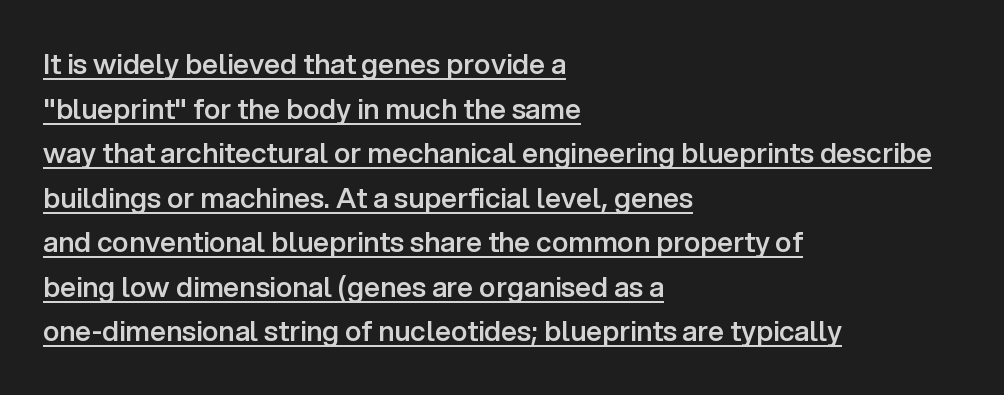
Nothing unusual about the tracking: characters are spaced as the font intends. Successive baselines arrive at the customary interval. A bit beefed up — I'd call it semibold rather than bold. The rendering shows plain stroke endings on the letterforms — a sans-serif design. Short and long lines alike share a common starting point at left.
